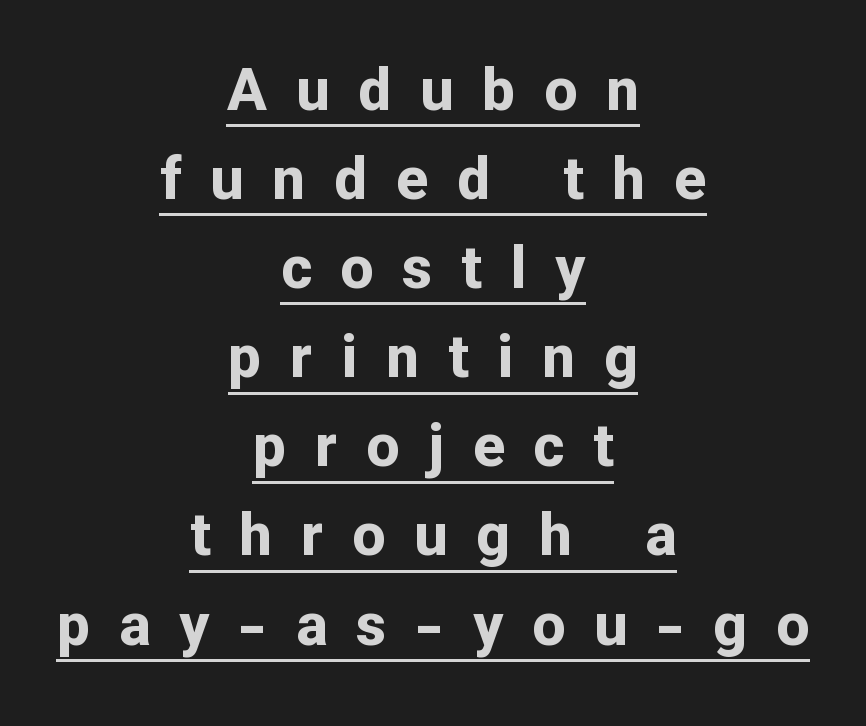
The letterforms stand isolated, each surrounded by extra space. Horizontal bands of white between lines are of average thickness. The font's upright variant was chosen for this text. Underlining? Definitely there. The text was rendered using a sans face with plain stroke endings. Do the characters align in a grid? No, the font is proportional.
